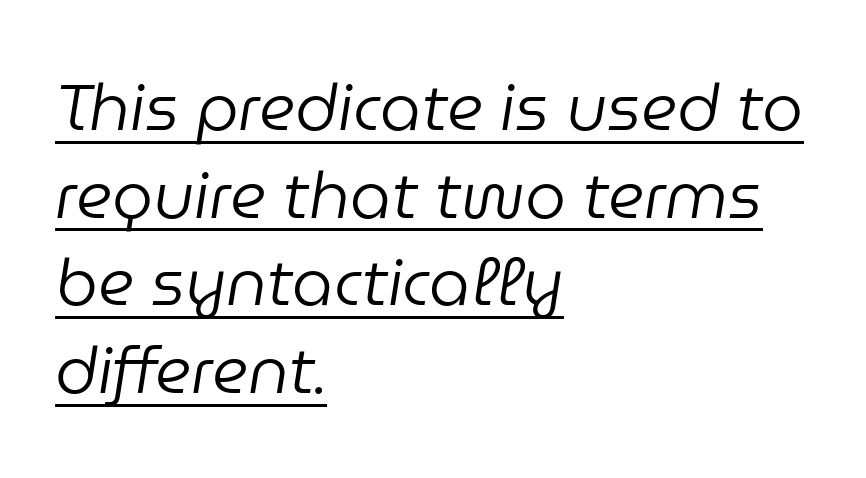
Characters are canted at an angle relative to the baseline's perpendicular. These lines stack with their left ends in a neat column. Ink coverage per letter is moderate at most. A typesetter would call this zero additional tracking. Quick note: interline space is typical.
